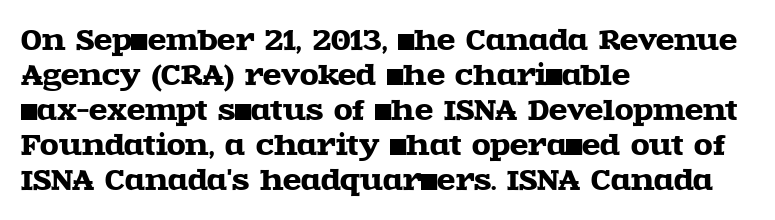
The image shows 27 px text type, upright; set left-aligned, normal line spacing (1.3x), normal letter spacing, not underlined.
